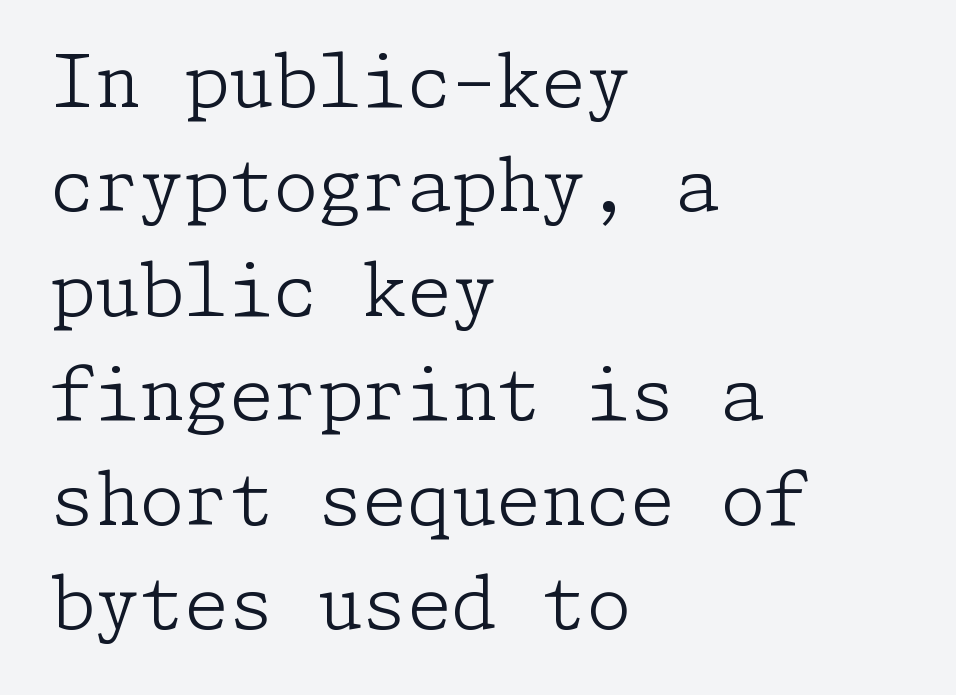
{"serif": "yes", "italic": "no", "bold": "no", "weight": "light", "width": "normal", "stroke_contrast": "low", "x_height": "medium", "underline": "no", "align": "left", "line_spacing": "normal", "line_spacing_ratio": 1.45, "letter_spacing": "normal", "letter_spacing_em": 0.0, "glyph_px": 72}
